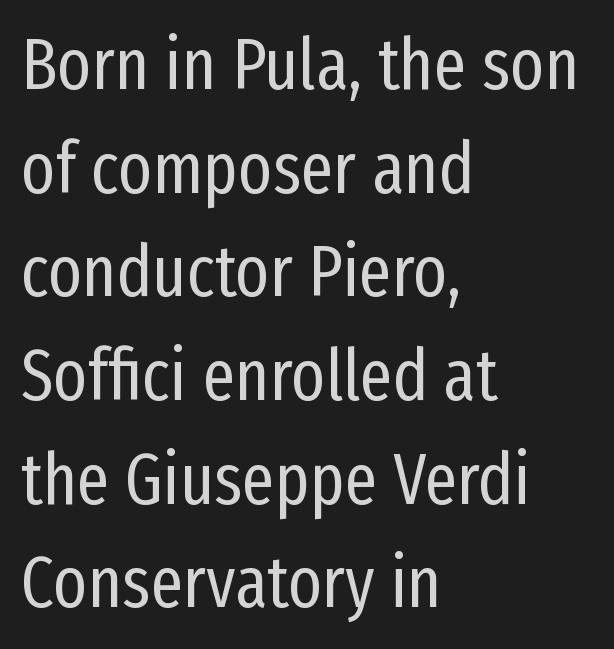
{"serif": "no", "italic": "no", "bold": "no", "weight": "regular", "width": "condensed", "stroke_contrast": "low", "x_height": "medium", "monospaced": "no", "underline": "no", "align": "left", "line_spacing": "normal", "line_spacing_ratio": 1.44, "letter_spacing": "normal", "letter_spacing_em": 0.0, "glyph_px": 72}
